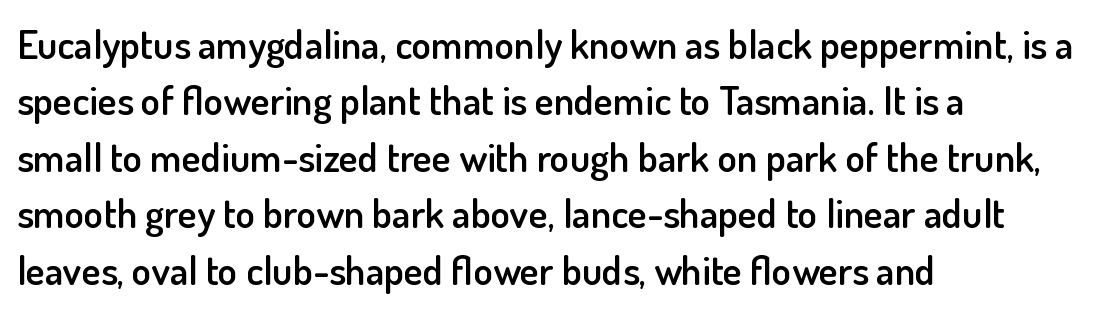
{"serif": "no", "italic": "no", "bold": "semi", "weight": "semibold", "width": "normal", "stroke_contrast": "low", "x_height": "small", "monospaced": "no", "underline": "no", "align": "left", "line_spacing": "normal", "line_spacing_ratio": 1.41, "letter_spacing": "normal", "letter_spacing_em": 0.0, "glyph_px": 40}
